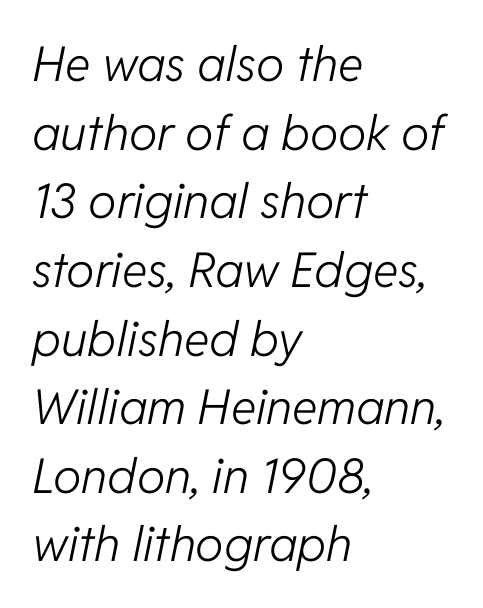
If you measured baseline to baseline, you'd find a middling distance. The rendering keeps characters at their native spacing. Descenders hang freely into open space. Letters have the restrained weight of plain body copy at most. Varying glyph widths throughout — classic text-font behaviour. Layout note: lines flush left.
